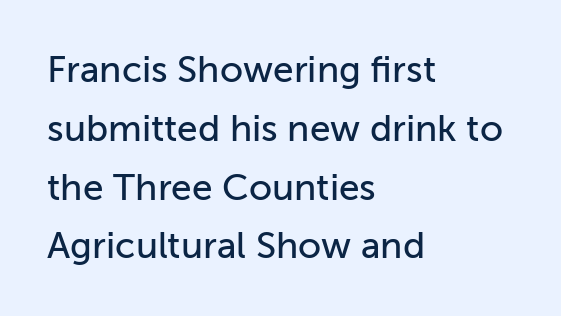
Q: Is the text italic (slanted)? A: No, it is upright.
Q: Is the typeface a serif or a sans-serif typeface? A: Sans-serif.
Q: Is the text underlined? A: No.
Q: How is the paragraph aligned? A: Left-aligned.
Q: Is the spacing between letters normal or unusually wide? A: Normal.
Q: Is the spacing between lines tight, normal or loose? A: Normal.
Q: Width (condensed, normal, or wide)? A: Normal.
Q: Stroke contrast? A: Low.
Q: x-height? A: Medium.
Q: Monospaced? A: No.
